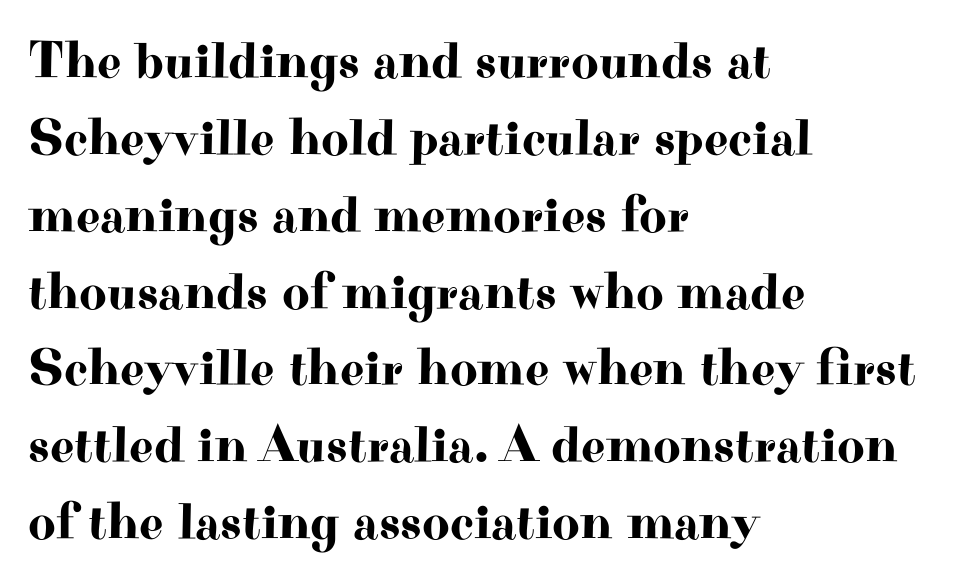
Q: Is the text italic (slanted)? A: No, it is upright.
Q: Is the typeface a serif or a sans-serif typeface? A: Serif.
Q: Is the text underlined? A: No.
Q: How is the paragraph aligned? A: Left-aligned.
Q: Is the spacing between letters normal or unusually wide? A: Normal.
Q: Is the spacing between lines tight, normal or loose? A: Normal.
Q: Width (condensed, normal, or wide)? A: Wide.
Q: Stroke contrast? A: High.
Q: x-height? A: Small.
Q: Monospaced? A: No.
